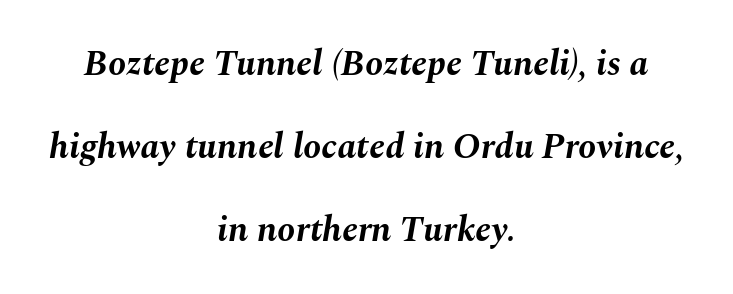
The image shows 36 px bold type, italic (leaning right); set centered, loose line spacing (2.3x), normal letter spacing, not underlined; medium stroke contrast and a medium x-height.
